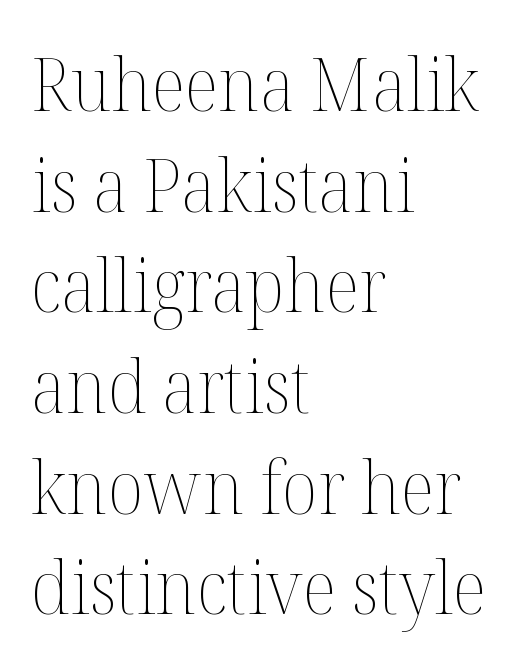
The image shows 74 px thin type, upright; set left-aligned, normal line spacing (1.36x), normal letter spacing, not underlined; medium stroke contrast and a medium x-height.
